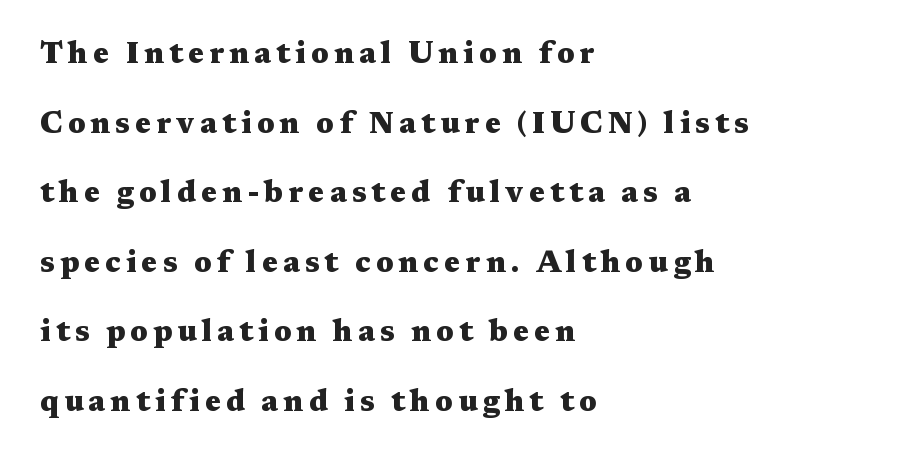
Q: Is the text bold? A: Yes.
Q: Is the text italic (slanted)? A: No, it is upright.
Q: Is the typeface a serif or a sans-serif typeface? A: Serif.
Q: Is the text underlined? A: No.
Q: How is the paragraph aligned? A: Left-aligned.
Q: Is the spacing between lines tight, normal or loose? A: Loose.
Q: Width (condensed, normal, or wide)? A: Wide.
Q: Stroke contrast? A: Medium.
Q: x-height? A: Medium.
Q: Monospaced? A: No.
